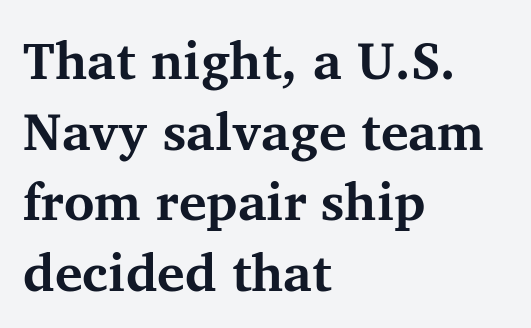
Q: Is the text bold? A: Yes.
Q: Is the text italic (slanted)? A: No, it is upright.
Q: Is the typeface a serif or a sans-serif typeface? A: Serif.
Q: Is the text underlined? A: No.
Q: How is the paragraph aligned? A: Left-aligned.
Q: Is the spacing between letters normal or unusually wide? A: Normal.
Q: Is the spacing between lines tight, normal or loose? A: Normal.
Q: Width (condensed, normal, or wide)? A: Normal.
Q: Stroke contrast? A: Medium.
Q: x-height? A: Medium.
Q: Monospaced? A: No.
